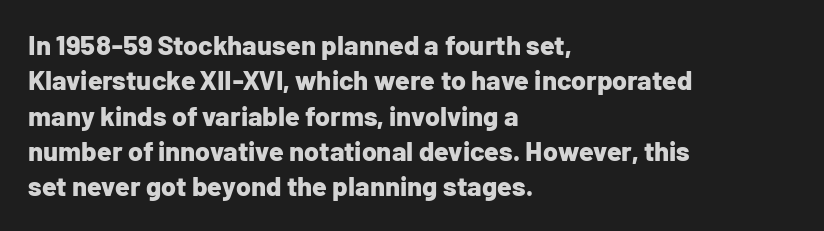
Q: Is the text bold? A: Yes.
Q: Is the text italic (slanted)? A: No, it is upright.
Q: Is the text underlined? A: No.
Q: How is the paragraph aligned? A: Left-aligned.
Q: Is the spacing between letters normal or unusually wide? A: Normal.
Q: Is the spacing between lines tight, normal or loose? A: Normal.
